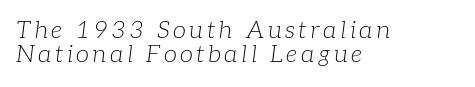
Q: Is the text bold? A: No.
Q: Is the text italic (slanted)? A: Yes, it leans right by about 7 degrees.
Q: Is the text underlined? A: No.
Q: How is the paragraph aligned? A: Left-aligned.
Q: Is the spacing between lines tight, normal or loose? A: Tight.
